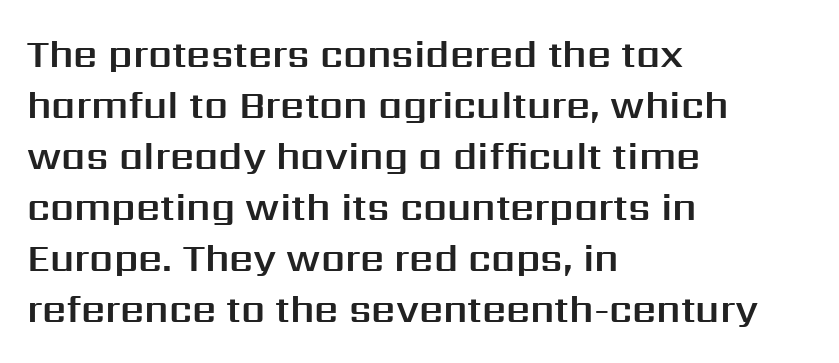
The image shows 38 px sans-serif type, upright; set left-aligned, normal line spacing (1.34x), normal letter spacing, not underlined; medium stroke contrast and a medium x-height.
